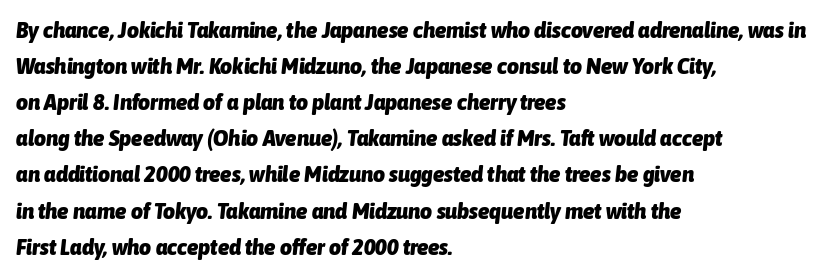
Nothing unusual about the tracking: characters are spaced as the font intends. Clear beneath every line of the passage. Horizontal bands of white between lines are of average thickness. You'd pick this weight for a headline — it's a proper bold. This sample is left-justified, so line endings fall wherever the words run out.
